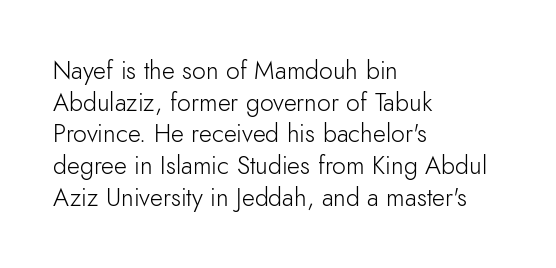
{"italic": "no", "bold": "no", "underline": "no", "align": "left", "line_spacing": "normal", "line_spacing_ratio": 1.27, "letter_spacing": "normal", "letter_spacing_em": 0.0, "glyph_px": 25}
